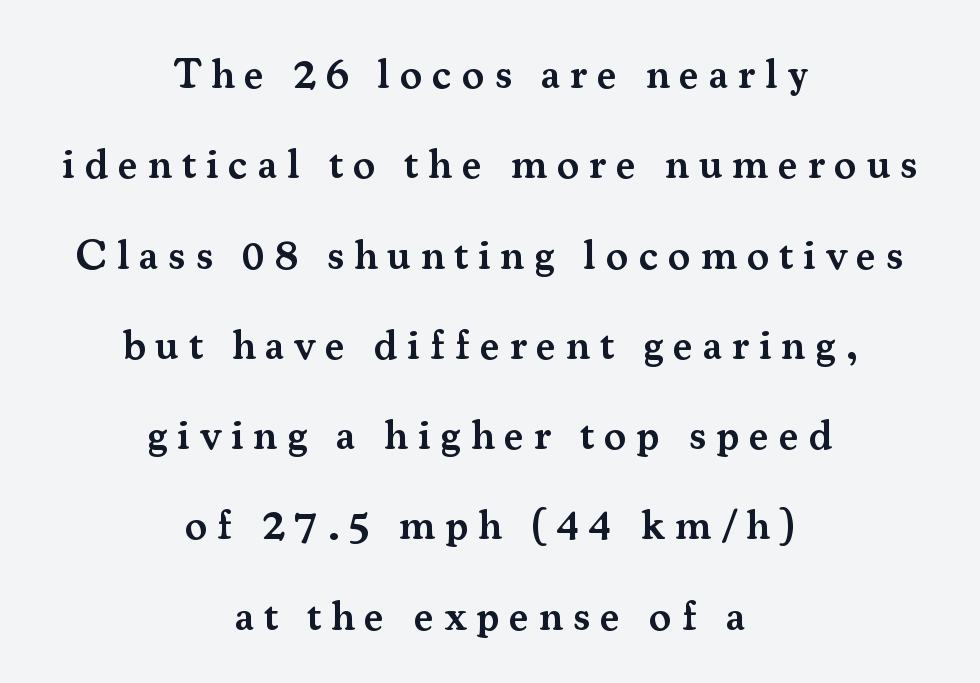
The image shows 42 px semibold serif type, upright; set centered, loose line spacing (2.15x), unusually wide letter spacing (+0.23 em), not underlined; medium stroke contrast and a small x-height.
